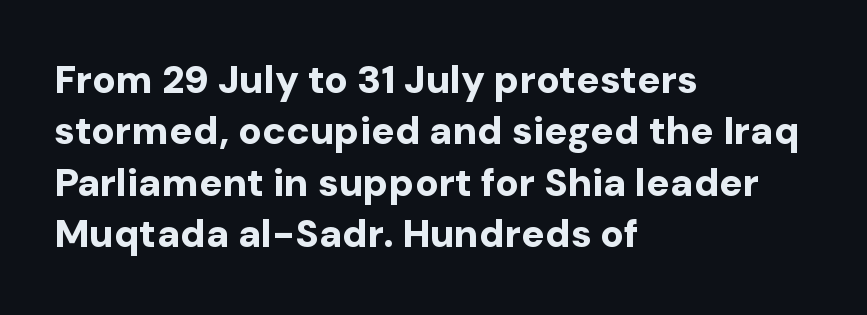
The image shows 39 px bold sans-serif type, upright; set left-aligned, normal line spacing (1.32x), normal letter spacing, not underlined; low stroke contrast and a medium x-height.
